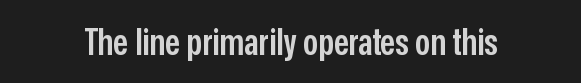
The image shows 37 px semibold, condensed sans-serif type, upright; set normal letter spacing, not underlined; low stroke contrast and a medium x-height.
